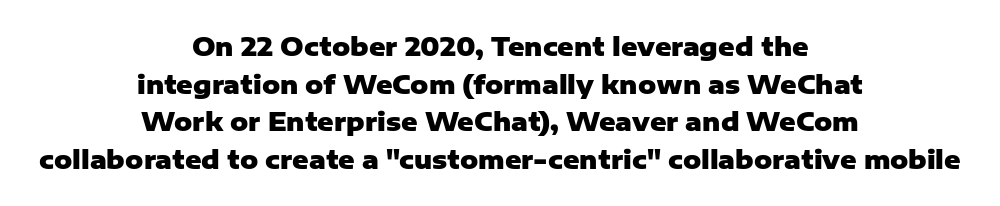
{"italic": "no", "bold": "yes", "underline": "no", "align": "center", "line_spacing": "normal", "line_spacing_ratio": 1.51, "letter_spacing": "normal", "letter_spacing_em": 0.0, "glyph_px": 25}
